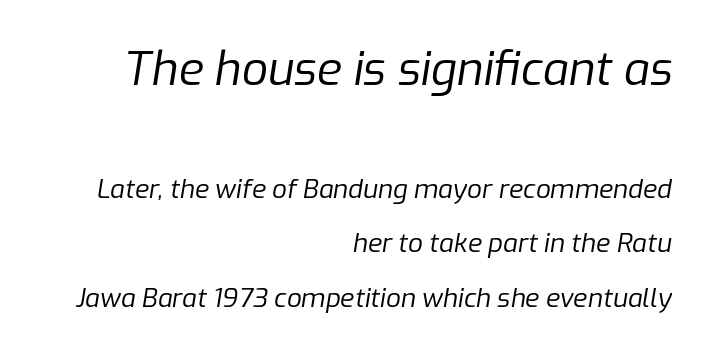
{"italic": "yes", "lean": "right", "slant_degrees": 9, "bold": "no", "weight": "regular", "width": "normal", "stroke_contrast": "low", "x_height": "medium", "monospaced": "no", "underline": "no", "align": "right", "line_spacing": "loose", "line_spacing_ratio": 2.09, "letter_spacing": "normal", "letter_spacing_em": 0.0, "larger_block": "first", "size_ratio": 1.77, "glyph_px": 46}
